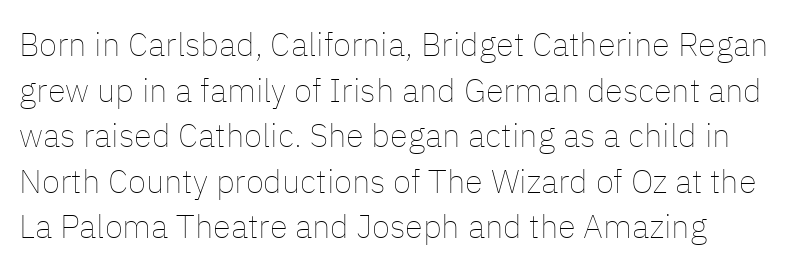
Each line starts at the same left margin while the right side varies. The foot of each line stays bare and open. Default kerning and tracking; the words read as compact shapes. In terms of posture, this sample is upright. Is this a fixed-width face? No — the glyphs have proportional, varying widths. Stroke mass is kept to a normal reading level or below.
